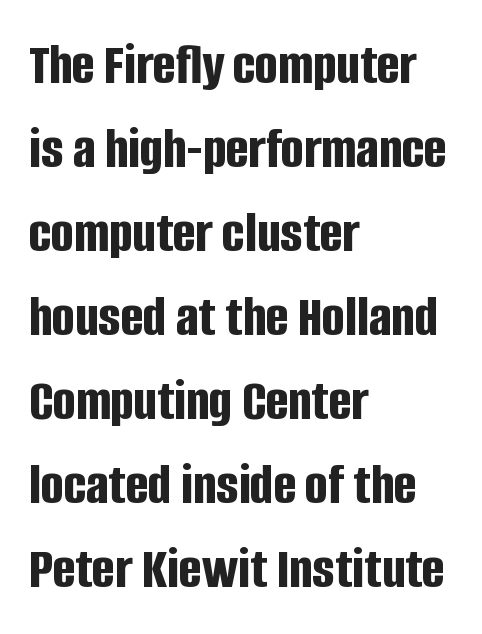
No italicization has been applied; the sample stays upright. Do the characters align in a grid? No, the font is proportional. Heavy-handed strokes throughout: this text is bold. Each letter's strokes conclude bluntly, with no projecting serifs. If you drew a ruler down the left edge, every line would touch it.
